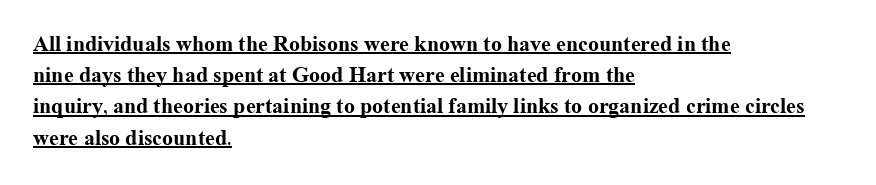
Regular leading. This sample carries an underscore along the baseline area. Each word holds together tightly as a unit, with standard inter-letter gaps. Posture: straight, roman, zero tilt. Alignment: flush left.
